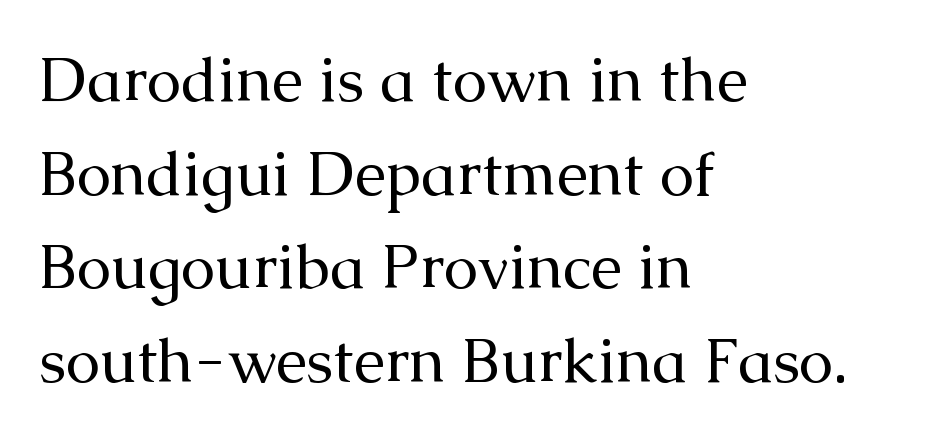
The image shows 62 px regular-weight serif type, upright; set left-aligned, normal line spacing (1.51x), normal letter spacing, not underlined; medium stroke contrast and a medium x-height.
